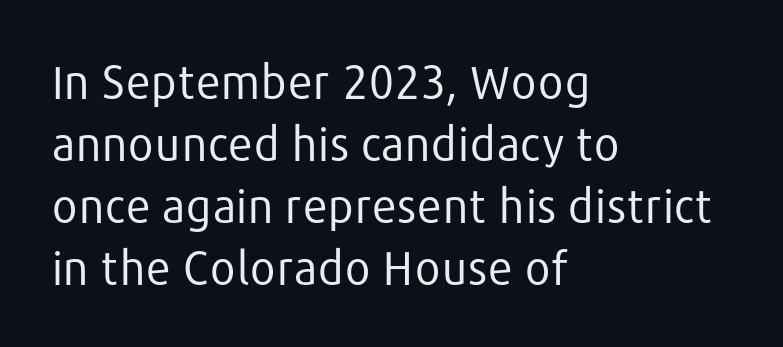
Q: Is the text bold? A: No.
Q: Is the text italic (slanted)? A: No, it is upright.
Q: Is the typeface a serif or a sans-serif typeface? A: Sans-serif.
Q: Is the text underlined? A: No.
Q: How is the paragraph aligned? A: Left-aligned.
Q: Is the spacing between letters normal or unusually wide? A: Normal.
Q: Is the spacing between lines tight, normal or loose? A: Normal.
Q: Width (condensed, normal, or wide)? A: Normal.
Q: Stroke contrast? A: Low.
Q: x-height? A: Medium.
Q: Monospaced? A: No.
